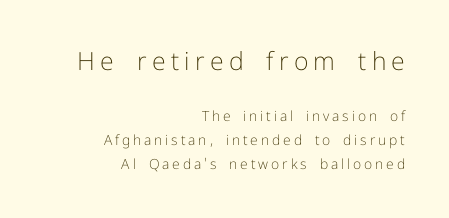
{"italic": "no", "bold": "no", "underline": "no", "align": "right", "line_spacing": "normal", "line_spacing_ratio": 1.69, "letter_spacing": "wide", "letter_spacing_em": 0.21, "larger_block": "first", "size_ratio": 1.79, "glyph_px": 25}
